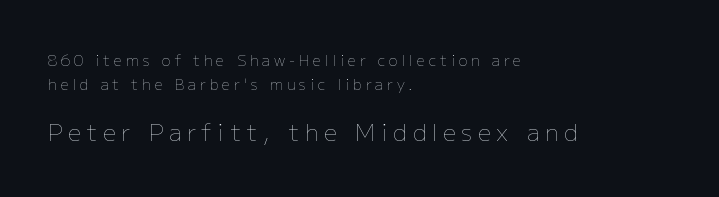
{"italic": "no", "bold": "no", "underline": "no", "align": "left", "line_spacing": "normal", "line_spacing_ratio": 1.59, "letter_spacing": "wide", "letter_spacing_em": 0.25, "larger_block": "second", "size_ratio": 1.53, "glyph_px": 23}
